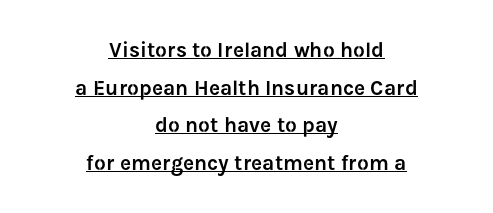
Q: Is the text italic (slanted)? A: No, it is upright.
Q: Is the text underlined? A: Yes.
Q: How is the paragraph aligned? A: Centered.
Q: Is the spacing between letters normal or unusually wide? A: Normal.
